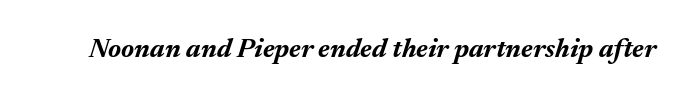
Q: Is the text bold? A: Yes.
Q: Is the text italic (slanted)? A: Yes, it leans right by about 17 degrees.
Q: Is the text underlined? A: No.
Q: Is the spacing between letters normal or unusually wide? A: Normal.
